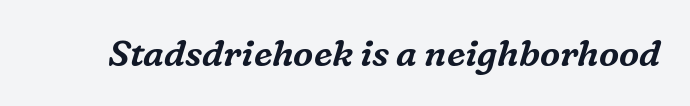
Beneath every word, the page is bare. I'd call this a serif setting — the letters wear small feet. It's the slanting kind of type. You could not count columns in this text — the font is proportionally spaced. The tracking reads as untouched default to a designer's eye.
